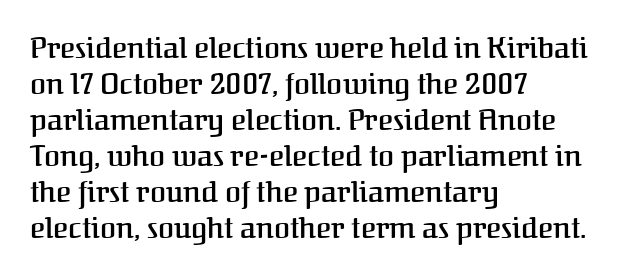
Caption: semibold face, moderately heavy strokes. The rendering uses natural spacing where letterforms have individual widths. Does the copy run flush right? No — it runs flush left. The letters sit at their default tracking, neither squeezed nor spread.
